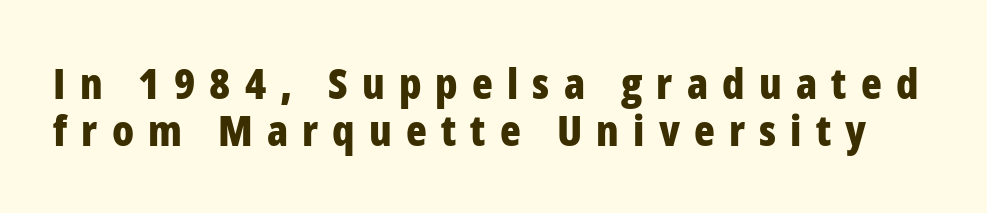
Q: Is the text bold? A: Yes.
Q: Is the text italic (slanted)? A: No, it is upright.
Q: Is the typeface a serif or a sans-serif typeface? A: Sans-serif.
Q: Is the text underlined? A: No.
Q: Is the spacing between letters normal or unusually wide? A: Unusually wide.
Q: Is the spacing between lines tight, normal or loose? A: Tight.
Q: Width (condensed, normal, or wide)? A: Condensed.
Q: Stroke contrast? A: Low.
Q: x-height? A: Medium.
Q: Monospaced? A: No.
